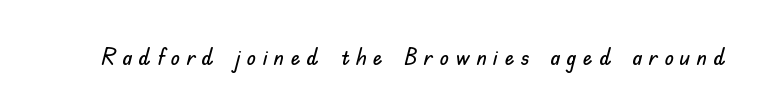
The image shows 24 px text type; set unusually wide letter spacing (+0.27 em), not underlined.
